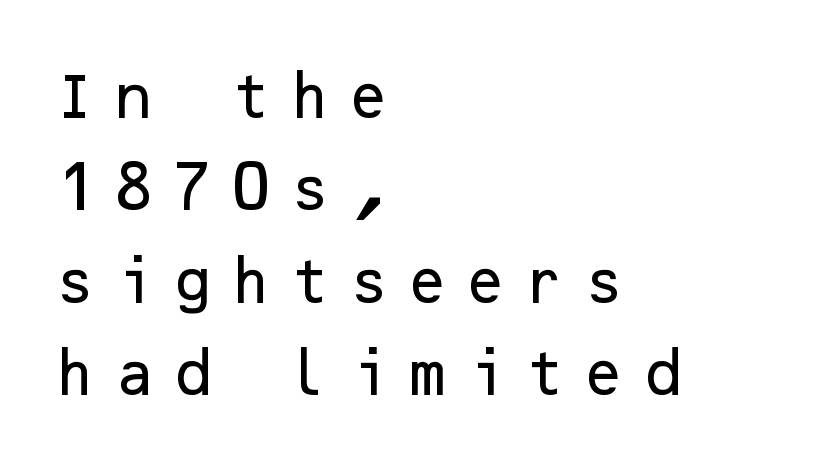
Posture: upright roman. Alignment: flush left. Characters follow at a spacing far wider than the type designer built in. Quick note: underline off.
